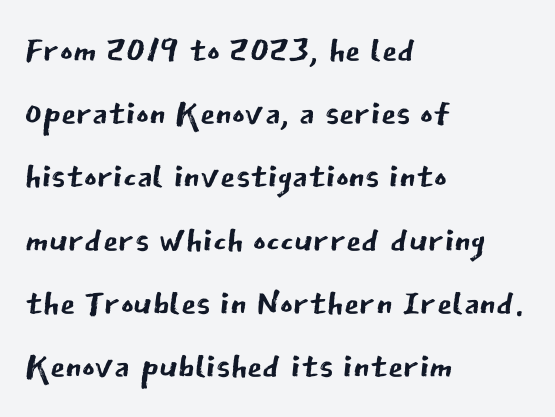
Check under the words: just untouched page. Is this a fixed-width face? No — the glyphs have proportional, varying widths. Is the block centered? No — it sits flush against the left margin. The designer went with a sans here, leaving each stem footless. The lettering stays uniformly vertical, giving the passage a roman look.
